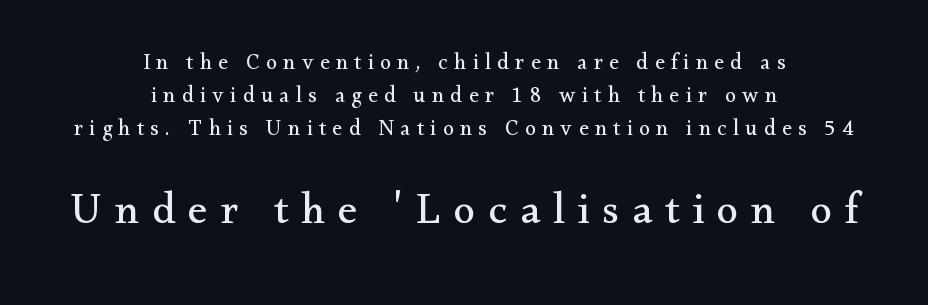
Q: Is the text bold? A: No.
Q: Is the text italic (slanted)? A: No, it is upright.
Q: Is the typeface a serif or a sans-serif typeface? A: Serif.
Q: Is the text underlined? A: No.
Q: How is the paragraph aligned? A: Centered.
Q: Is the spacing between letters normal or unusually wide? A: Unusually wide.
Q: Is the spacing between lines tight, normal or loose? A: Normal.
Q: Which block of text is set in a larger size, the first (top) or the second (bottom)? A: The second (bottom) one.
Q: Width (condensed, normal, or wide)? A: Normal.
Q: Stroke contrast? A: Medium.
Q: x-height? A: Small.
Q: Monospaced? A: No.
